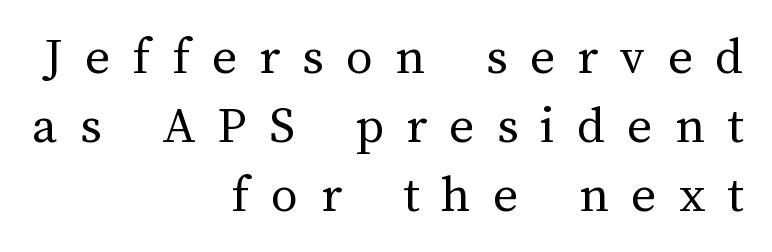
The image shows 54 px regular-weight type, upright; set right-aligned, normal line spacing (1.28x), unusually wide letter spacing (+0.41 em), not underlined; medium stroke contrast and a medium x-height.
